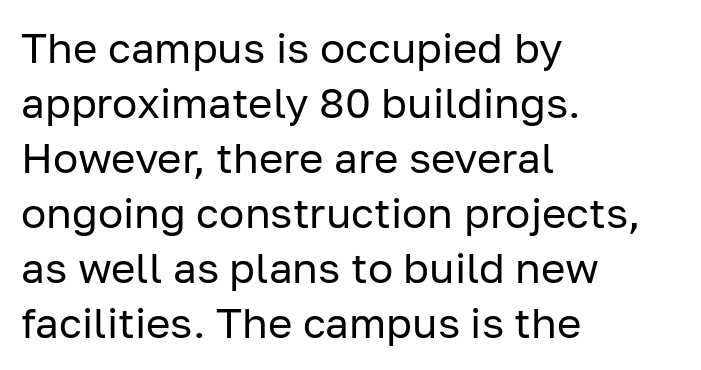
The image shows 42 px regular-weight sans-serif type, upright; set left-aligned, normal line spacing (1.31x), normal letter spacing, not underlined; low stroke contrast and a medium x-height.
